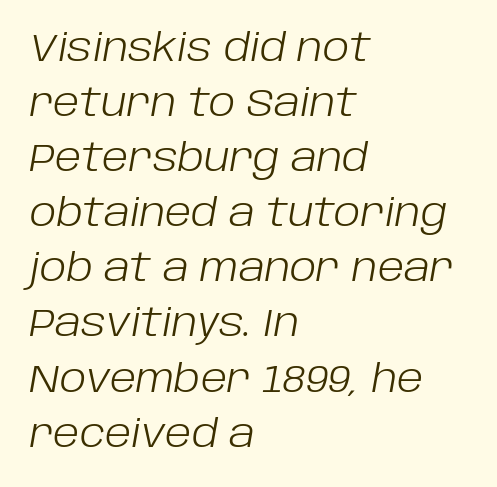
Q: Is the text bold? A: No.
Q: Is the text italic (slanted)? A: Yes, it leans right by about 10 degrees.
Q: Is the text underlined? A: No.
Q: How is the paragraph aligned? A: Left-aligned.
Q: Is the spacing between letters normal or unusually wide? A: Normal.
Q: Is the spacing between lines tight, normal or loose? A: Normal.
Q: Width (condensed, normal, or wide)? A: Normal.
Q: Stroke contrast? A: Low.
Q: x-height? A: Large.
Q: Monospaced? A: No.
